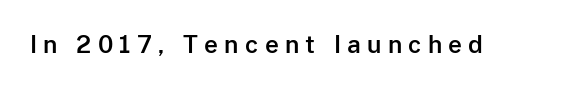
The image shows 24 px text type, upright; set unusually wide letter spacing (+0.26 em), not underlined.
